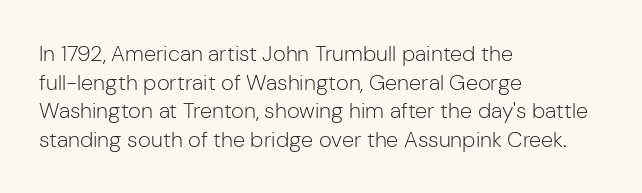
Check the space under the baseline: it is left empty. Characters follow at the spacing the type designer built in. These glyphs show unthickened strokes, regular width or finer. This is the regular roman posture of the typeface. A typesetter would call this leading conventional body-copy spacing. The compositor pushed each line to the left boundary.
